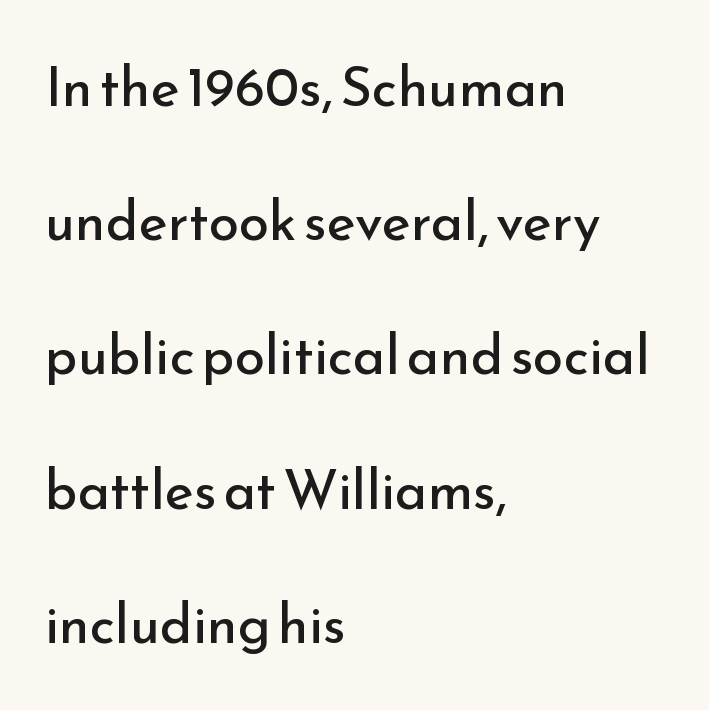
{"serif": "no", "italic": "no", "bold": "no", "weight": "regular", "width": "normal", "stroke_contrast": "low", "x_height": "small", "monospaced": "no", "underline": "no", "align": "left", "line_spacing": "loose", "line_spacing_ratio": 2.44, "letter_spacing": "normal", "letter_spacing_em": 0.0, "glyph_px": 55}
